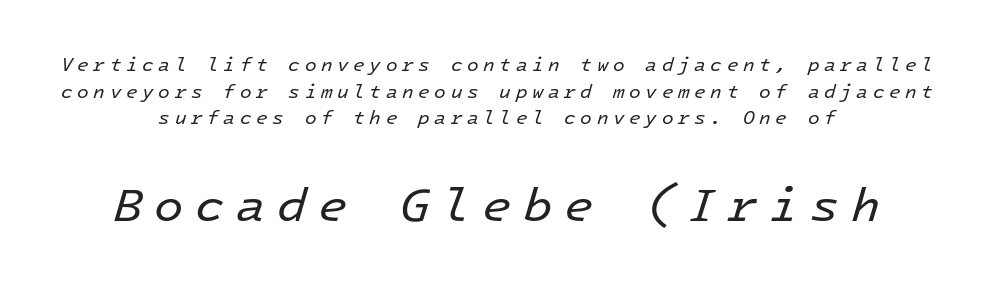
The face used here is rendered with a markedly widened letterfit. Line spacing here is normal. A student would notice the bottom passage is typeset larger than what precedes it. The text block is weighted toward neither margin, spreading evenly from the middle.
